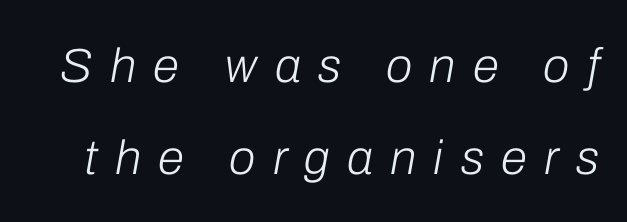
Compared with typical paragraphs, the rows here are farther apart. The face used here is proportionally spaced, like ordinary book or web type. Someone cranked the tracking dial way up on this one. The rendering applies a slant to the glyphs. Underline: absent. Stems here are at most as thick as an everyday book face.
